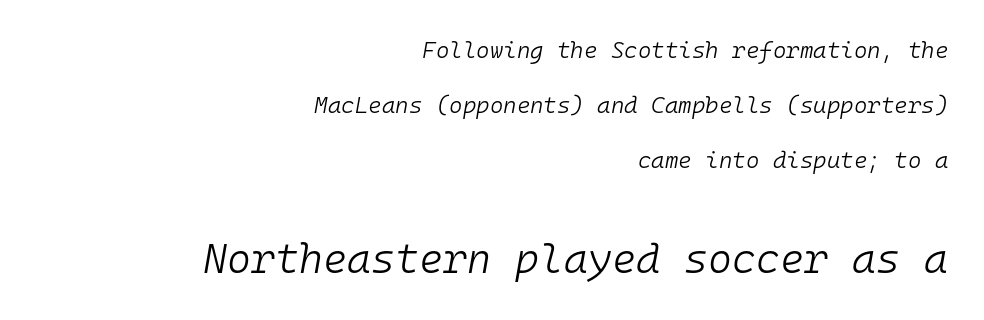
{"italic": "yes", "lean": "right", "slant_degrees": 10, "bold": "no", "weight": "light", "width": "normal", "stroke_contrast": "low", "x_height": "medium", "monospaced": "yes", "underline": "no", "align": "right", "line_spacing": "loose", "line_spacing_ratio": 2.4, "letter_spacing": "normal", "letter_spacing_em": 0.0, "larger_block": "second", "size_ratio": 1.78, "glyph_px": 41}
